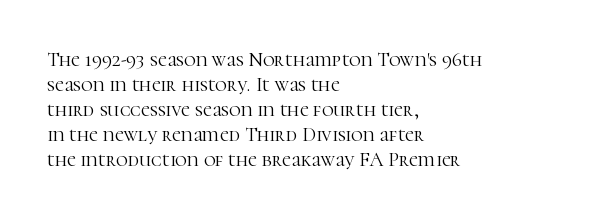
Q: Is the text bold? A: No.
Q: Is the text italic (slanted)? A: No, it is upright.
Q: Is the text underlined? A: No.
Q: How is the paragraph aligned? A: Left-aligned.
Q: Is the spacing between letters normal or unusually wide? A: Normal.
Q: Is the spacing between lines tight, normal or loose? A: Normal.
